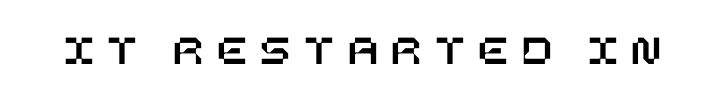
{"italic": "no", "width": "normal", "stroke_contrast": "low", "x_height": "large", "underline": "no", "letter_spacing": "wide", "letter_spacing_em": 0.31, "glyph_px": 44}
